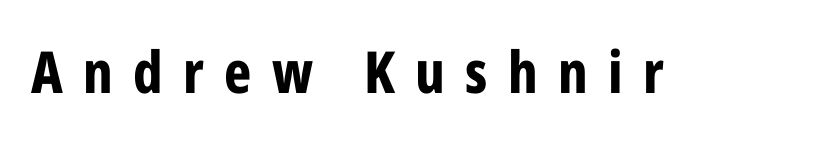
Q: Is the text bold? A: Yes.
Q: Is the text italic (slanted)? A: No, it is upright.
Q: Is the typeface a serif or a sans-serif typeface? A: Sans-serif.
Q: Is the text underlined? A: No.
Q: Is the spacing between letters normal or unusually wide? A: Unusually wide.
Q: Width (condensed, normal, or wide)? A: Condensed.
Q: Stroke contrast? A: Low.
Q: x-height? A: Medium.
Q: Monospaced? A: No.
